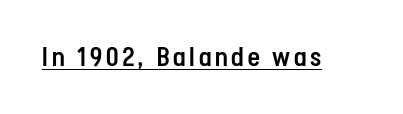
{"italic": "no", "bold": "semi", "underline": "yes", "glyph_px": 26}
